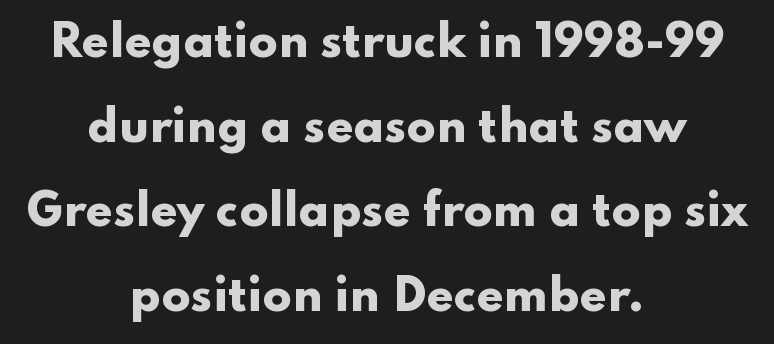
Compared with typical paragraphs, the rows here are farther apart. Is this a fixed-width face? No — the glyphs have proportional, varying widths. The gap between lines stays unmarked. If you drew a line through each stem, it would be perfectly vertical. How heavy is the stroke? Heavy — this is a bold. The line texture is even and compact thanks to regular tracking.
